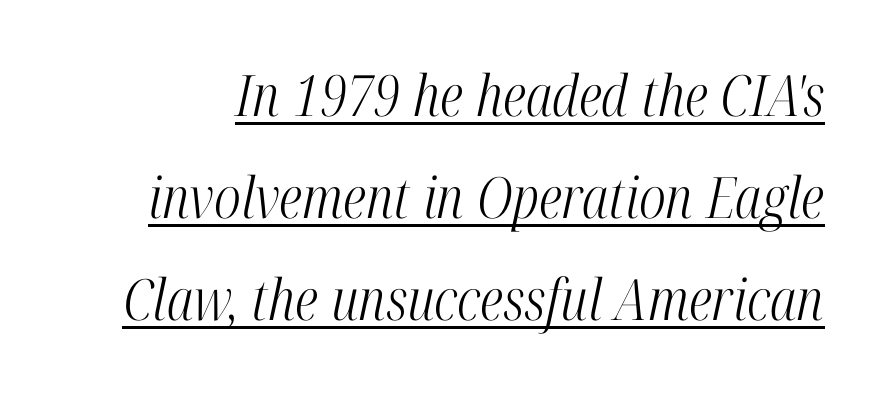
Q: Is the text bold? A: No.
Q: Is the text italic (slanted)? A: Yes, it leans right by about 12 degrees.
Q: Is the typeface a serif or a sans-serif typeface? A: Serif.
Q: Is the text underlined? A: Yes.
Q: Is the spacing between letters normal or unusually wide? A: Normal.
Q: Width (condensed, normal, or wide)? A: Condensed.
Q: Stroke contrast? A: High.
Q: x-height? A: Medium.
Q: Monospaced? A: No.
